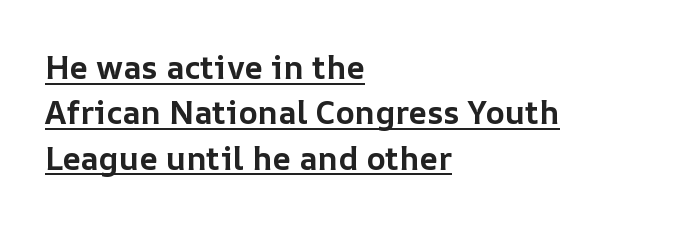
Q: Is the text bold? A: Yes.
Q: Is the text italic (slanted)? A: No, it is upright.
Q: Is the text underlined? A: Yes.
Q: How is the paragraph aligned? A: Left-aligned.
Q: Is the spacing between letters normal or unusually wide? A: Normal.
Q: Is the spacing between lines tight, normal or loose? A: Normal.
Q: Width (condensed, normal, or wide)? A: Normal.
Q: Stroke contrast? A: Low.
Q: x-height? A: Medium.
Q: Monospaced? A: No.
